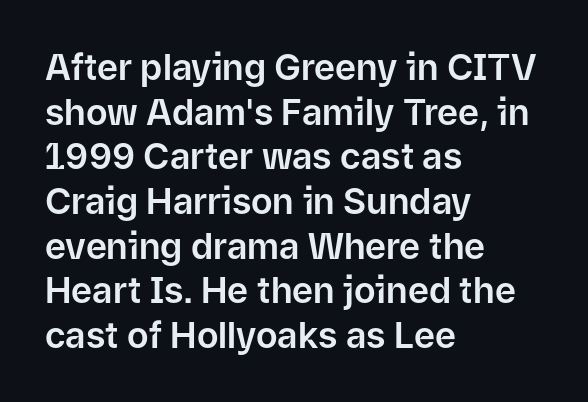
Q: Is the text italic (slanted)? A: No, it is upright.
Q: Is the typeface a serif or a sans-serif typeface? A: Sans-serif.
Q: Is the text underlined? A: No.
Q: How is the paragraph aligned? A: Left-aligned.
Q: Is the spacing between letters normal or unusually wide? A: Normal.
Q: Width (condensed, normal, or wide)? A: Normal.
Q: Stroke contrast? A: Low.
Q: x-height? A: Medium.
Q: Monospaced? A: No.
